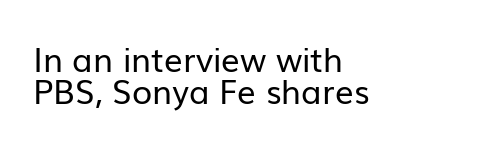
Think of a printed novel: that variable character pitch is what you see here. A light-to-regular cut is what we see here. The block of text is dense from top to bottom, with scant space between rows. Regarding serifs, this sample does without them.
